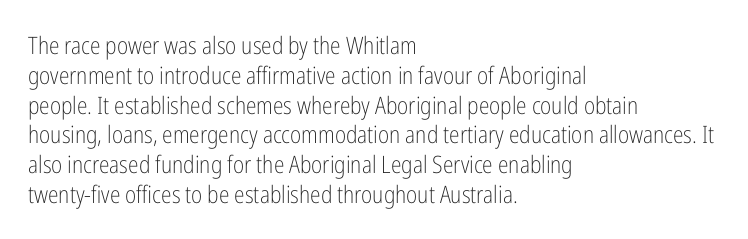
Q: Is the text bold? A: No.
Q: Is the text italic (slanted)? A: No, it is upright.
Q: Is the text underlined? A: No.
Q: How is the paragraph aligned? A: Left-aligned.
Q: Is the spacing between letters normal or unusually wide? A: Normal.
